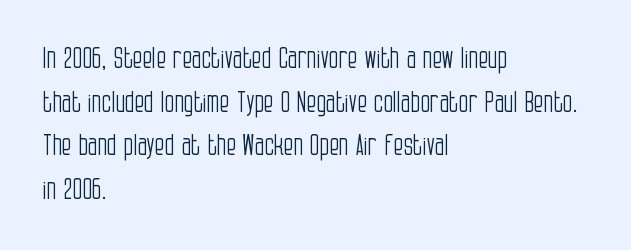
The image shows 28 px light, condensed sans-serif type, upright; set left-aligned, normal line spacing (1.56x), normal letter spacing, not underlined; low stroke contrast and a large x-height.
